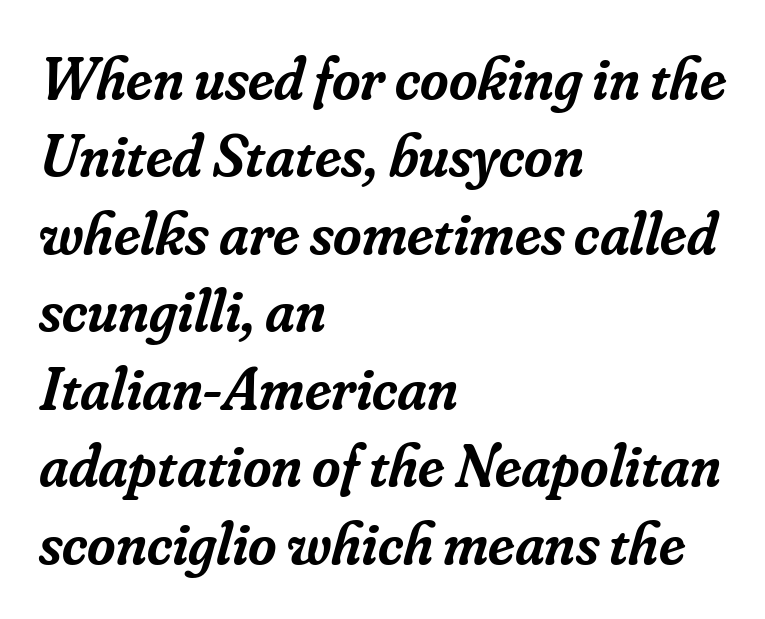
These lines keep a tight, regular rhythm from letter to letter. Stroke thickness is moderately raised; the sample reads as semibold. The leading is moderate, giving the passage an even texture. The space beneath each line is pristine and unruled. These lines are rendered in a variable-pitch font.
